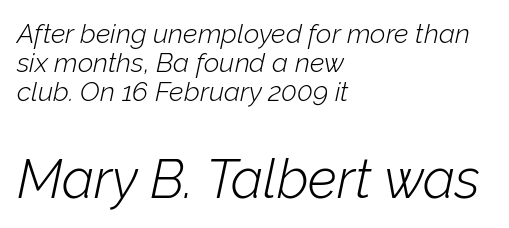
{"italic": "yes", "lean": "right", "slant_degrees": 12, "bold": "no", "weight": "light", "width": "normal", "stroke_contrast": "low", "x_height": "medium", "monospaced": "no", "underline": "no", "align": "left", "line_spacing": "tight", "line_spacing_ratio": 1.07, "letter_spacing": "normal", "letter_spacing_em": 0.0, "larger_block": "second", "size_ratio": 2.0, "glyph_px": 54}
